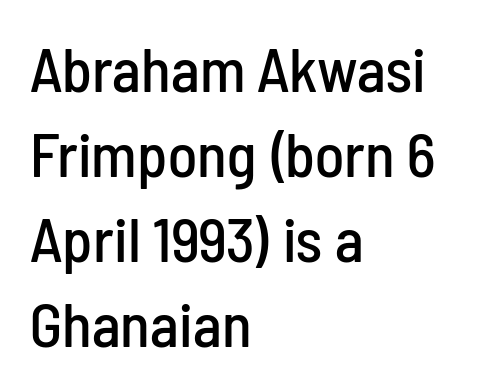
Characters follow at the spacing the type designer built in. Observe the absence of serifs on each vertical stroke in this sample. Line starts are locked; line ends wander. The string is rendered with underlining switched off. The space between consecutive lines is moderate.
